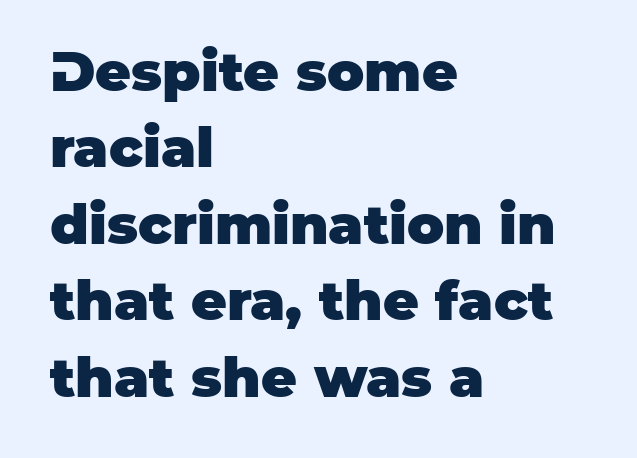
Q: Is the text bold? A: Yes.
Q: Is the text italic (slanted)? A: No, it is upright.
Q: Is the typeface a serif or a sans-serif typeface? A: Sans-serif.
Q: Is the text underlined? A: No.
Q: How is the paragraph aligned? A: Left-aligned.
Q: Is the spacing between letters normal or unusually wide? A: Normal.
Q: Is the spacing between lines tight, normal or loose? A: Normal.
Q: Width (condensed, normal, or wide)? A: Normal.
Q: Stroke contrast? A: Low.
Q: x-height? A: Large.
Q: Monospaced? A: No.
